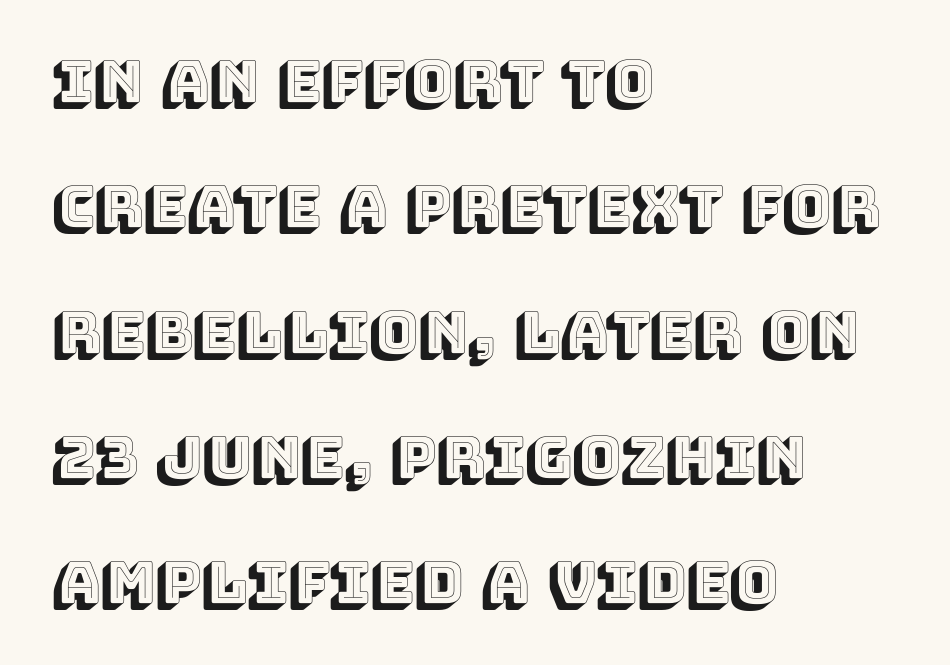
{"italic": "no", "width": "normal", "x_height": "large", "monospaced": "no", "underline": "no", "align": "left", "line_spacing": "loose", "line_spacing_ratio": 2.16, "letter_spacing": "normal", "letter_spacing_em": 0.0, "glyph_px": 58}
